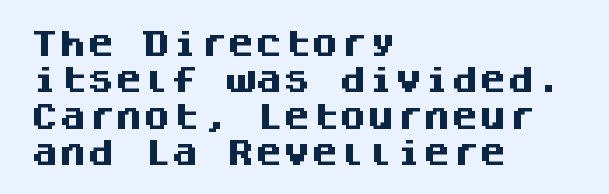
Q: Is the text bold? A: Yes.
Q: Is the text italic (slanted)? A: No, it is upright.
Q: Is the typeface a serif or a sans-serif typeface? A: Sans-serif.
Q: Is the text underlined? A: No.
Q: How is the paragraph aligned? A: Left-aligned.
Q: Is the spacing between letters normal or unusually wide? A: Normal.
Q: Is the spacing between lines tight, normal or loose? A: Normal.
Q: Width (condensed, normal, or wide)? A: Normal.
Q: Stroke contrast? A: Medium.
Q: x-height? A: Large.
Q: Monospaced? A: Yes.
